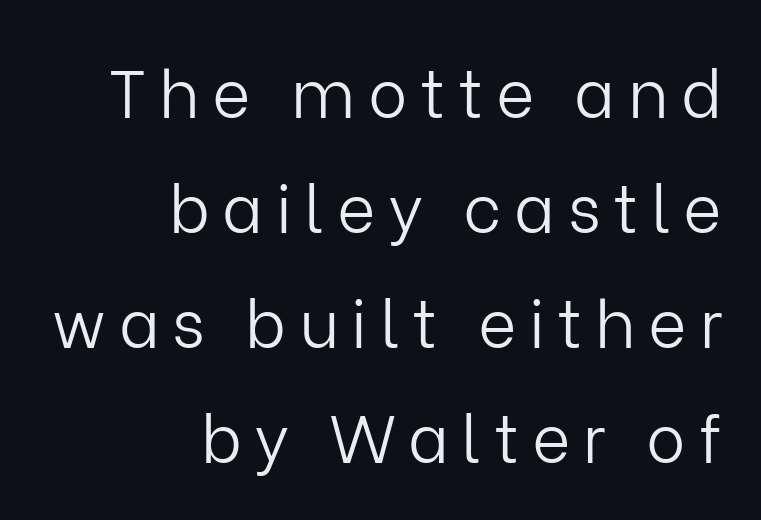
{"serif": "no", "italic": "no", "bold": "no", "weight": "light", "width": "normal", "stroke_contrast": "low", "x_height": "medium", "monospaced": "no", "underline": "no", "align": "right", "line_spacing_ratio": 1.74, "glyph_px": 66}
